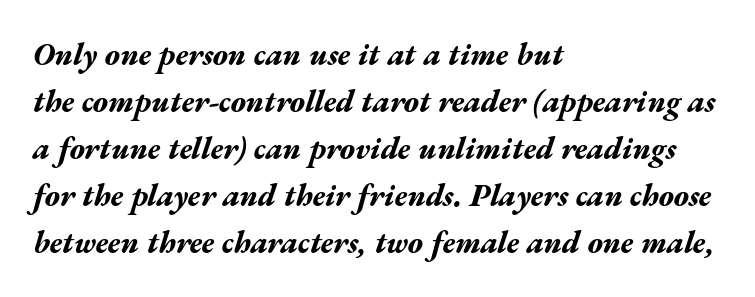
The image shows 31 px bold, wide type, italic (leaning right); set left-aligned, normal line spacing (1.52x), normal letter spacing, not underlined; medium stroke contrast and a medium x-height.
